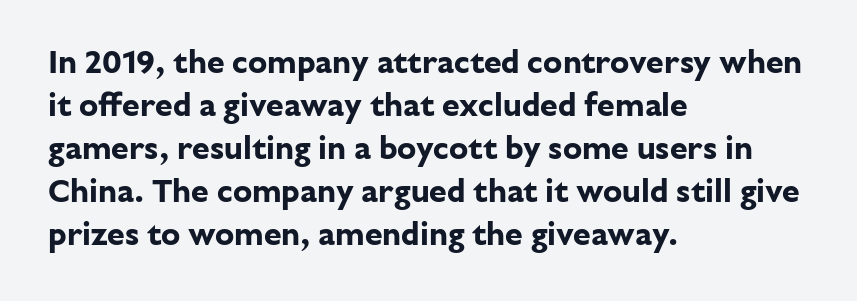
{"serif": "no", "italic": "no", "bold": "yes", "weight": "bold", "width": "normal", "stroke_contrast": "low", "x_height": "medium", "monospaced": "no", "underline": "no", "align": "left", "line_spacing": "normal", "line_spacing_ratio": 1.34, "letter_spacing": "normal", "letter_spacing_em": 0.0, "glyph_px": 32}
